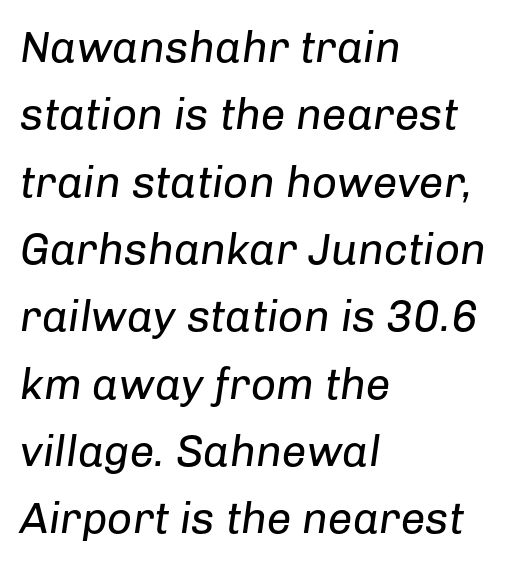
Q: Is the text bold? A: No.
Q: Is the text italic (slanted)? A: Yes, it leans right by about 8 degrees.
Q: Is the text underlined? A: No.
Q: How is the paragraph aligned? A: Left-aligned.
Q: Is the spacing between letters normal or unusually wide? A: Normal.
Q: Is the spacing between lines tight, normal or loose? A: Normal.
Q: Width (condensed, normal, or wide)? A: Normal.
Q: Stroke contrast? A: Low.
Q: x-height? A: Medium.
Q: Monospaced? A: No.
